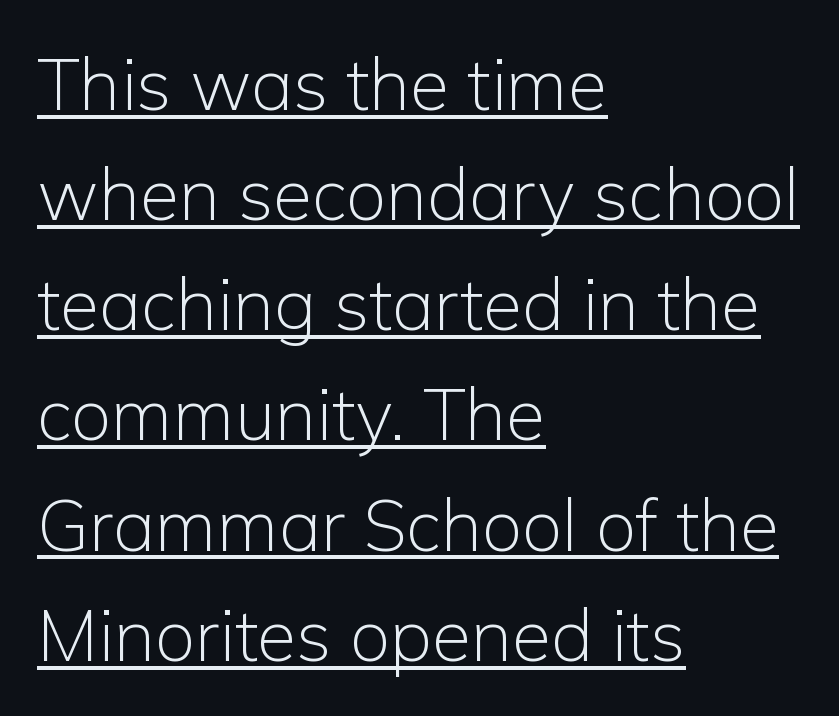
Leftover space on each line is placed entirely after the last word. Horizontal bands of white between lines are of average thickness. Tall strokes in this sample are plumb rather than angled. Beneath each row of characters lies a ruled line.
